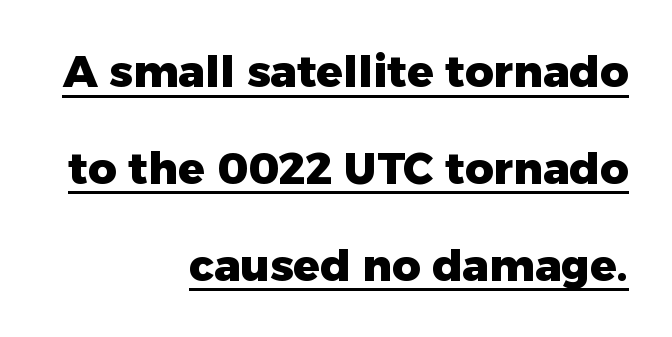
Q: Is the text bold? A: Yes.
Q: Is the text italic (slanted)? A: No, it is upright.
Q: Is the typeface a serif or a sans-serif typeface? A: Sans-serif.
Q: Is the text underlined? A: Yes.
Q: How is the paragraph aligned? A: Right-aligned.
Q: Is the spacing between letters normal or unusually wide? A: Normal.
Q: Is the spacing between lines tight, normal or loose? A: Loose.
Q: Width (condensed, normal, or wide)? A: Normal.
Q: Stroke contrast? A: Low.
Q: x-height? A: Medium.
Q: Monospaced? A: No.
